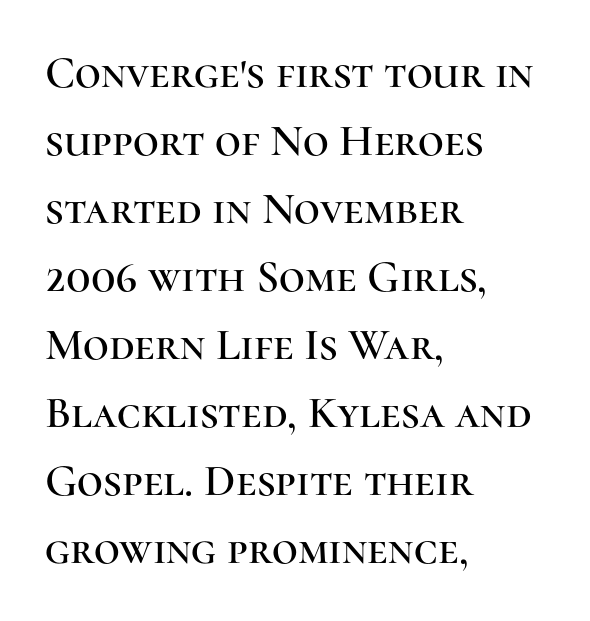
The image shows 45 px serif type, upright; set left-aligned, normal line spacing (1.51x), normal letter spacing, not underlined; high stroke contrast and a medium x-height.
